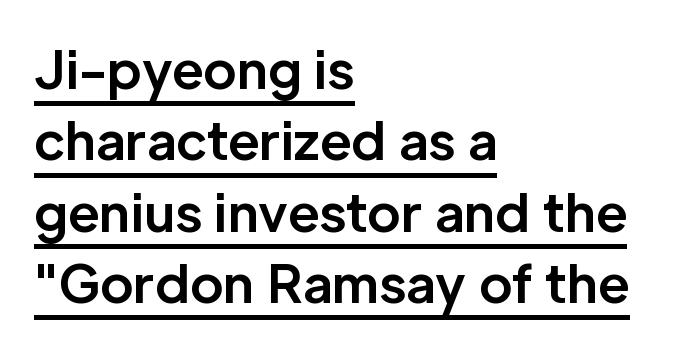
Q: Is the text bold? A: Yes.
Q: Is the text italic (slanted)? A: No, it is upright.
Q: Is the typeface a serif or a sans-serif typeface? A: Sans-serif.
Q: Is the text underlined? A: Yes.
Q: How is the paragraph aligned? A: Left-aligned.
Q: Is the spacing between letters normal or unusually wide? A: Normal.
Q: Is the spacing between lines tight, normal or loose? A: Normal.
Q: Width (condensed, normal, or wide)? A: Normal.
Q: Stroke contrast? A: Low.
Q: x-height? A: Medium.
Q: Monospaced? A: No.
